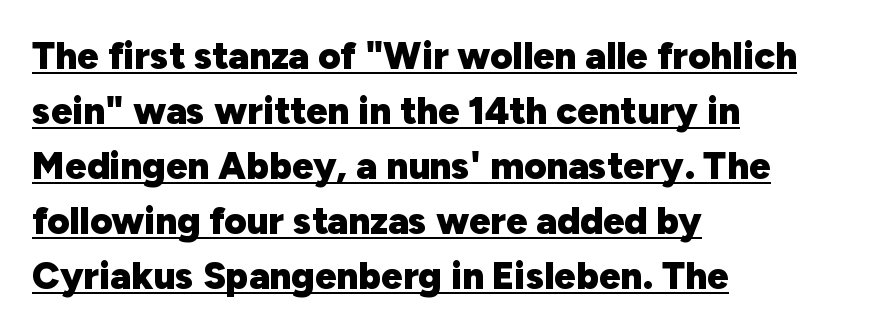
This sample is left-justified, so line endings fall wherever the words run out. This is roman type, the default non-slanted kind. Summary of vertical rhythm: regular, with standard interline spacing. This sample has the flowing, uneven cadence of proportional lettering.
